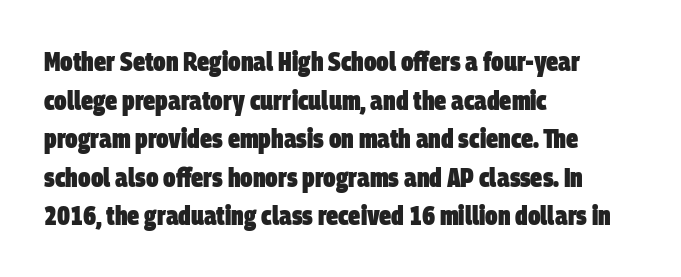
Evenly set lines give the paragraph a standard silhouette. Notice how thick the strokes are: this is what a full bold looks like. Where is the straight margin? On the left. The horizontal fit of the characters is conventional and even.
